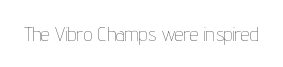
Q: Is the text bold? A: No.
Q: Is the text italic (slanted)? A: No, it is upright.
Q: Is the text underlined? A: No.
Q: Is the spacing between letters normal or unusually wide? A: Normal.
